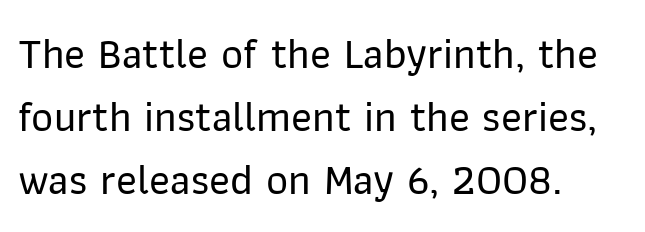
The image shows 43 px sans-serif type, upright; set left-aligned, normal line spacing (1.46x), normal letter spacing, not underlined; low stroke contrast and a medium x-height.
